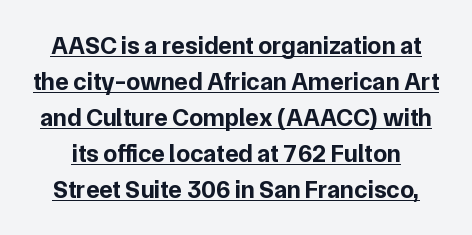
These lines were composed using upright roman letters. Reading down the column, the eye jumps a familiar distance to each next line. Spacing between characters is what you'd get straight out of the box. Check the space under the baseline: a stroke is drawn there. Pretty heavy lettering here — definitely bold.
